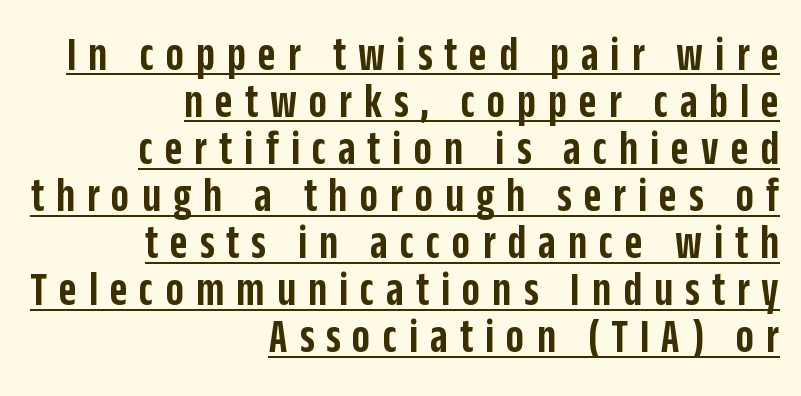
Is this a fixed-width face? No — the glyphs have proportional, varying widths. Serifs: no, the terminals of the letterforms are clean. Closely set lines give the paragraph a compact silhouette. Ordinary non-slanted type is in use. A flush-right, rag-left setting is used for this passage.
